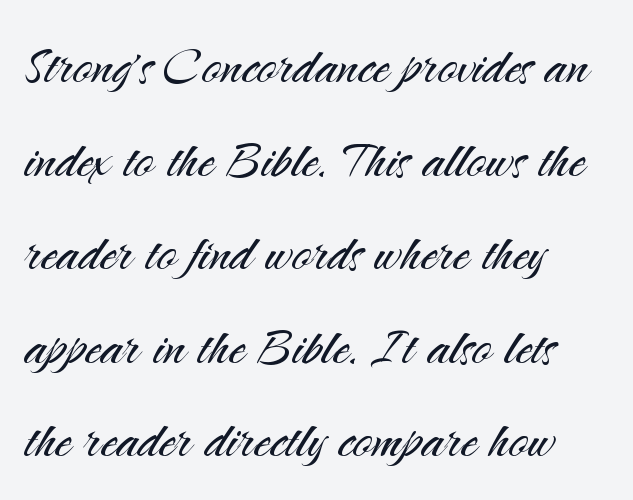
Notice how descenders clear the ascenders below comfortably — that's standard leading. This rendering features lettering with no underline. Horizontally, the lines are justified to the leading edge only.
